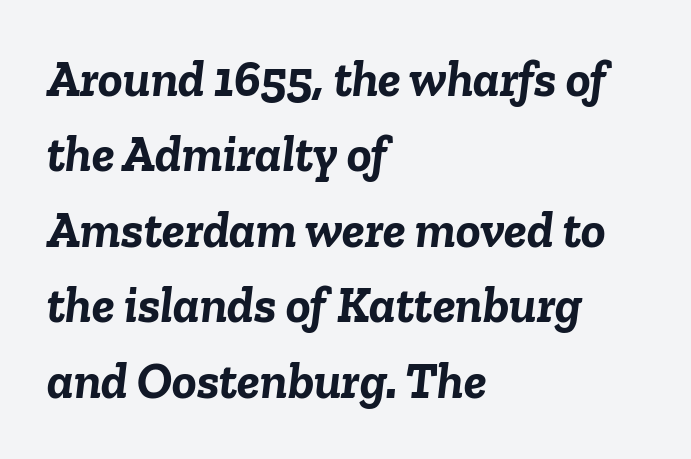
Casual observation: everything's shoved over to the left. Leading: standard. Honestly, the letter spacing is just normal — you wouldn't notice it. Clear beneath every line of the passage.
